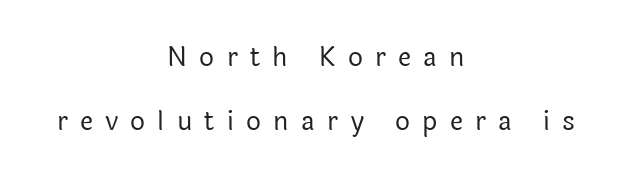
The image shows 26 px text type, upright; set centered, loose line spacing (2.46x), unusually wide letter spacing (+0.47 em), not underlined.
